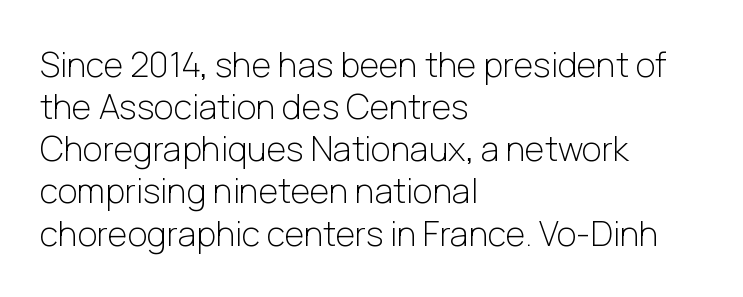
The setting favours the left margin, as ordinary paragraphs usually do. Glance below the letters and you will spot only blank space. A light-to-regular cut is what we see here. Default kerning and tracking; the words read as compact shapes. Spacing verdict: proportional, widths tailored to each character. The glyphs in this specimen are sans serif.
